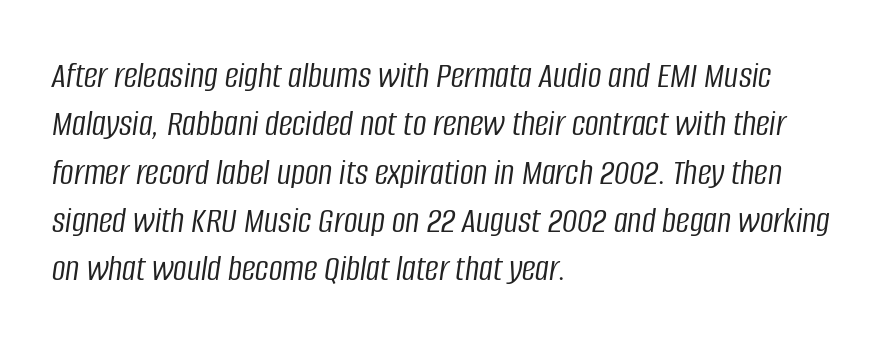
The image shows 38 px light, condensed type, italic (leaning right); set left-aligned, normal line spacing (1.27x), normal letter spacing, not underlined; low stroke contrast and a large x-height.
